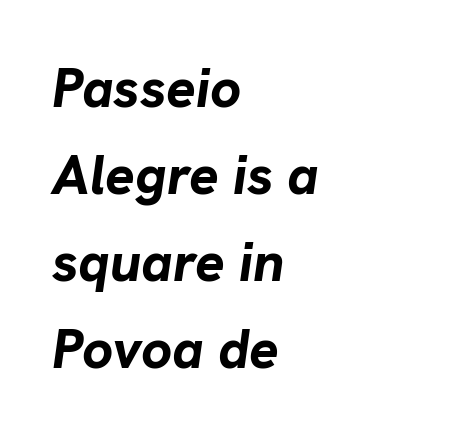
Q: Is the text bold? A: Yes.
Q: Is the text italic (slanted)? A: Yes, it leans right by about 8 degrees.
Q: Is the text underlined? A: No.
Q: How is the paragraph aligned? A: Left-aligned.
Q: Is the spacing between letters normal or unusually wide? A: Normal.
Q: Is the spacing between lines tight, normal or loose? A: Normal.
Q: Width (condensed, normal, or wide)? A: Normal.
Q: Stroke contrast? A: Low.
Q: x-height? A: Medium.
Q: Monospaced? A: No.
